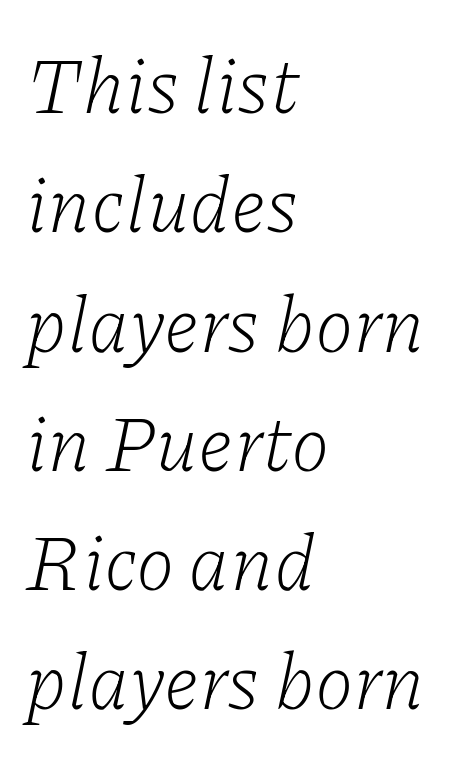
Q: Is the text bold? A: No.
Q: Is the text italic (slanted)? A: Yes, it leans right by about 11 degrees.
Q: Is the typeface a serif or a sans-serif typeface? A: Serif.
Q: Is the text underlined? A: No.
Q: How is the paragraph aligned? A: Left-aligned.
Q: Is the spacing between letters normal or unusually wide? A: Normal.
Q: Is the spacing between lines tight, normal or loose? A: Normal.
Q: Width (condensed, normal, or wide)? A: Normal.
Q: Stroke contrast? A: Low.
Q: x-height? A: Medium.
Q: Monospaced? A: No.
